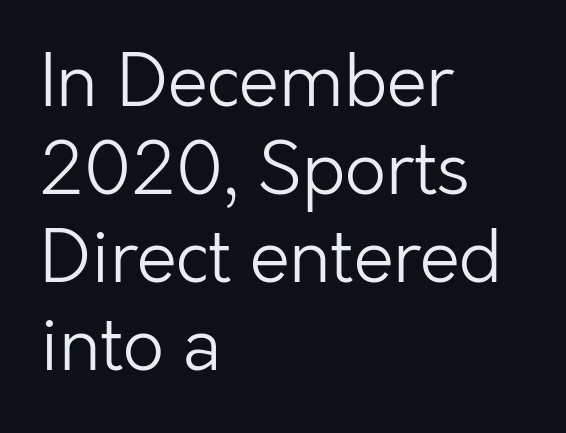
{"serif": "no", "italic": "no", "bold": "no", "weight": "light", "width": "normal", "stroke_contrast": "low", "x_height": "medium", "monospaced": "no", "underline": "no", "align": "left", "line_spacing_ratio": 1.22, "letter_spacing": "normal", "letter_spacing_em": 0.0, "glyph_px": 72}
